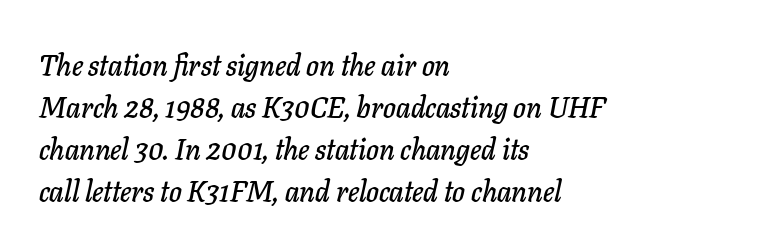
The image shows 29 px text type, italic (leaning right); set left-aligned, normal line spacing (1.45x), normal letter spacing, not underlined; low stroke contrast and a medium x-height.
